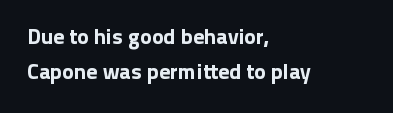
Q: Is the text italic (slanted)? A: No, it is upright.
Q: Is the text underlined? A: No.
Q: How is the paragraph aligned? A: Left-aligned.
Q: Is the spacing between letters normal or unusually wide? A: Normal.
Q: Is the spacing between lines tight, normal or loose? A: Normal.
